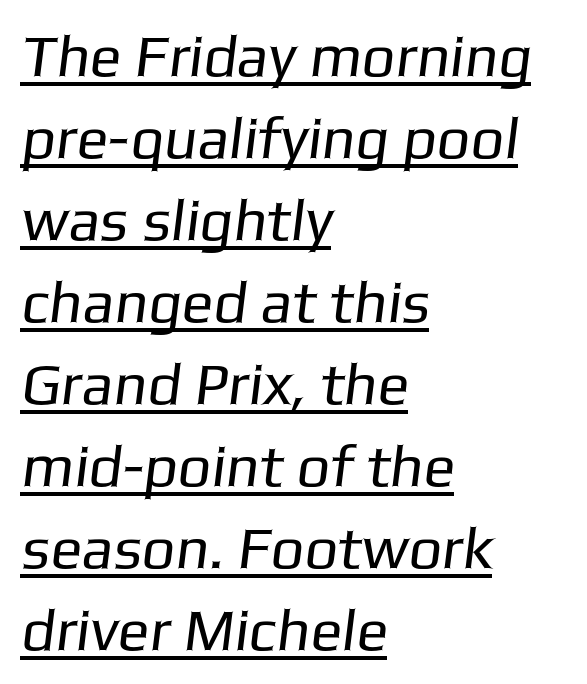
{"serif": "no", "bold": "no", "weight": "regular", "width": "normal", "stroke_contrast": "low", "x_height": "medium", "monospaced": "no", "underline": "yes", "align": "left", "line_spacing": "normal", "line_spacing_ratio": 1.39, "letter_spacing": "normal", "letter_spacing_em": 0.0, "glyph_px": 59}
